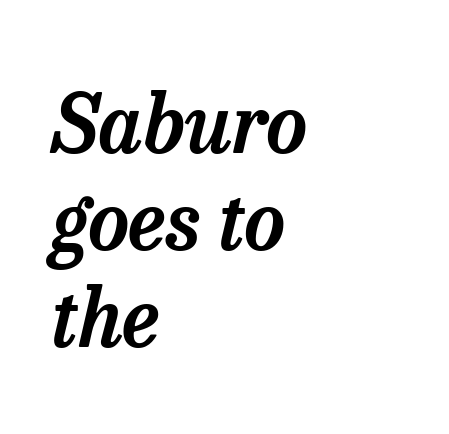
{"serif": "yes", "italic": "yes", "lean": "right", "slant_degrees": 13, "width": "normal", "stroke_contrast": "low", "x_height": "medium", "monospaced": "no", "underline": "no", "align": "left", "line_spacing_ratio": 1.21, "letter_spacing": "normal", "letter_spacing_em": 0.0, "glyph_px": 80}
